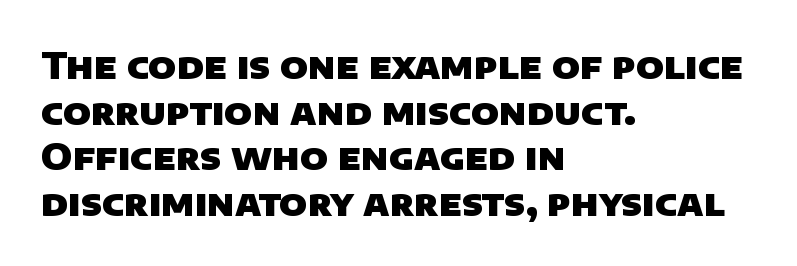
Q: Is the text bold? A: Yes.
Q: Is the typeface a serif or a sans-serif typeface? A: Sans-serif.
Q: Is the text underlined? A: No.
Q: How is the paragraph aligned? A: Left-aligned.
Q: Is the spacing between letters normal or unusually wide? A: Normal.
Q: Is the spacing between lines tight, normal or loose? A: Normal.
Q: Width (condensed, normal, or wide)? A: Normal.
Q: Stroke contrast? A: Low.
Q: x-height? A: Large.
Q: Monospaced? A: No.
